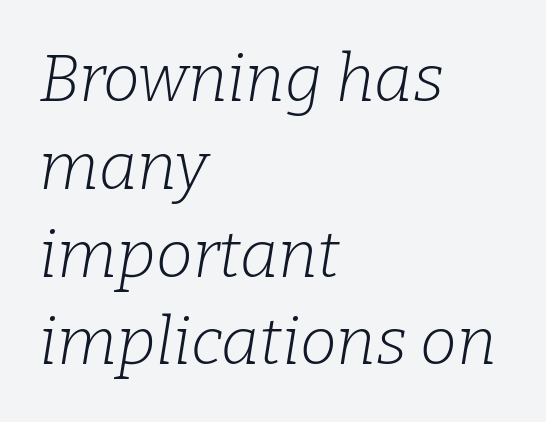
The image shows 66 px light serif type, italic (leaning right); set left-aligned, normal line spacing (1.33x), normal letter spacing, not underlined; low stroke contrast and a medium x-height.
